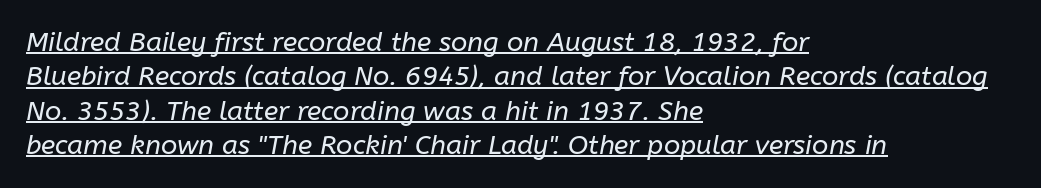
{"italic": "yes", "lean": "right", "slant_degrees": 10, "bold": "no", "underline": "yes", "align": "left", "line_spacing": "normal", "line_spacing_ratio": 1.27, "letter_spacing": "normal", "letter_spacing_em": 0.0, "glyph_px": 27}
